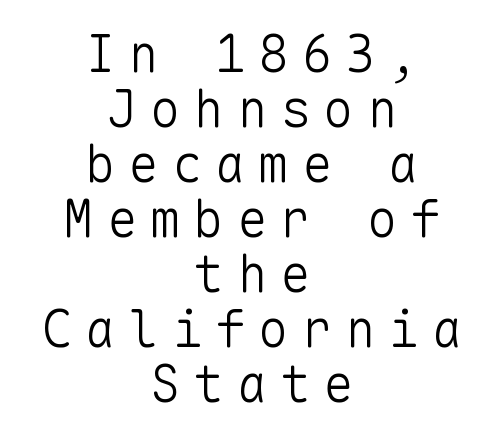
Q: Is the text bold? A: No.
Q: Is the text italic (slanted)? A: No, it is upright.
Q: Is the typeface a serif or a sans-serif typeface? A: Sans-serif.
Q: Is the text underlined? A: No.
Q: How is the paragraph aligned? A: Centered.
Q: Is the spacing between letters normal or unusually wide? A: Unusually wide.
Q: Is the spacing between lines tight, normal or loose? A: Tight.
Q: Width (condensed, normal, or wide)? A: Normal.
Q: Stroke contrast? A: Low.
Q: x-height? A: Medium.
Q: Monospaced? A: Yes.
